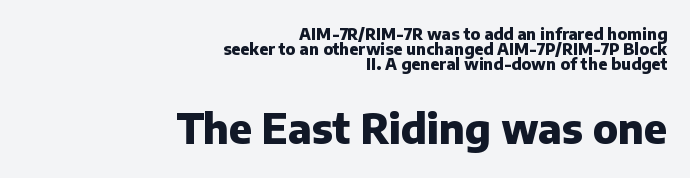
{"serif": "no", "italic": "no", "bold": "yes", "weight": "heavy", "width": "normal", "stroke_contrast": "low", "x_height": "medium", "monospaced": "no", "underline": "no", "align": "right", "line_spacing": "tight", "line_spacing_ratio": 0.95, "letter_spacing": "normal", "letter_spacing_em": 0.0, "larger_block": "second", "size_ratio": 2.56, "glyph_px": 41}
